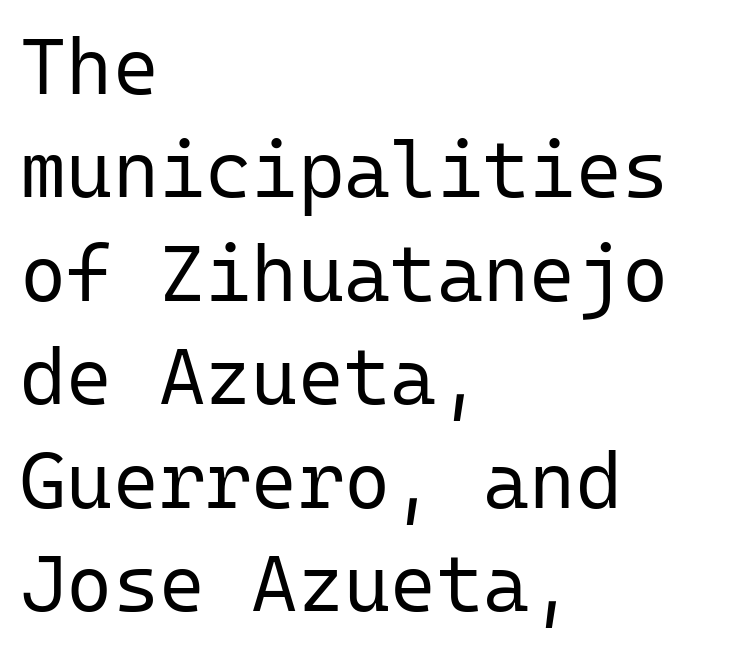
The image shows 79 px regular-weight sans-serif type, upright, monospaced; set left-aligned, normal line spacing (1.31x), normal letter spacing, not underlined; low stroke contrast and a medium x-height.
